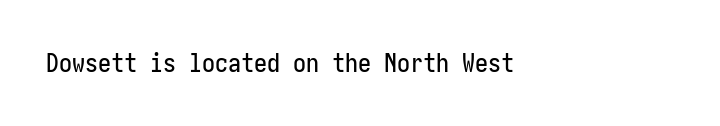
Q: Is the text italic (slanted)? A: No, it is upright.
Q: Is the text underlined? A: No.
Q: How is the paragraph aligned? A: Left-aligned.
Q: Is the spacing between letters normal or unusually wide? A: Normal.
